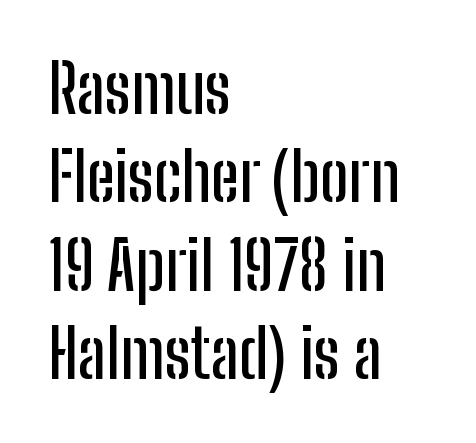
Q: Is the text italic (slanted)? A: No, it is upright.
Q: Is the typeface a serif or a sans-serif typeface? A: Sans-serif.
Q: Is the text underlined? A: No.
Q: How is the paragraph aligned? A: Left-aligned.
Q: Is the spacing between letters normal or unusually wide? A: Normal.
Q: Is the spacing between lines tight, normal or loose? A: Normal.
Q: Width (condensed, normal, or wide)? A: Condensed.
Q: Stroke contrast? A: Low.
Q: x-height? A: Medium.
Q: Monospaced? A: No.
